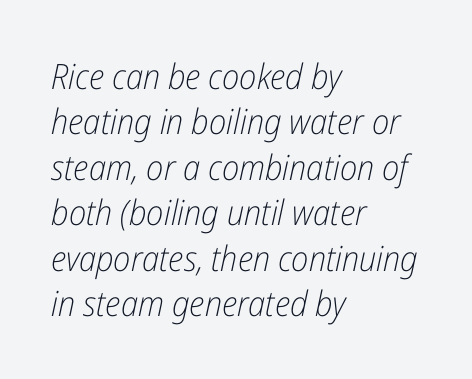
Spacing verdict: proportional, widths tailored to each character. Alignment: flush left. Weight class: somewhere from thin through regular. Spacing between characters is what you'd get straight out of the box. An italicized treatment has been applied to the whole sample.
